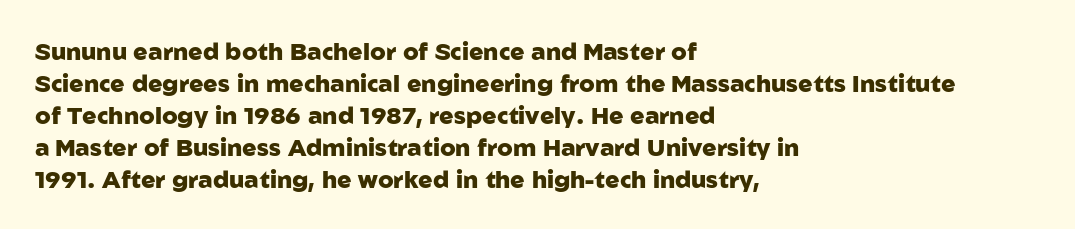
Q: Is the text bold? A: Yes.
Q: Is the text italic (slanted)? A: No, it is upright.
Q: Is the text underlined? A: No.
Q: How is the paragraph aligned? A: Left-aligned.
Q: Is the spacing between letters normal or unusually wide? A: Normal.
Q: Is the spacing between lines tight, normal or loose? A: Normal.
